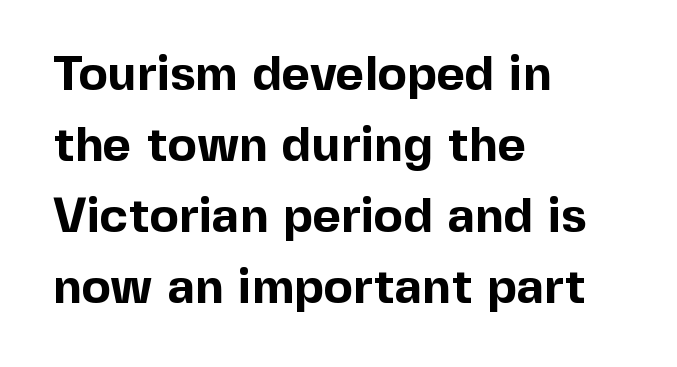
Q: Is the text bold? A: Yes.
Q: Is the text italic (slanted)? A: No, it is upright.
Q: Is the typeface a serif or a sans-serif typeface? A: Sans-serif.
Q: Is the text underlined? A: No.
Q: How is the paragraph aligned? A: Left-aligned.
Q: Is the spacing between letters normal or unusually wide? A: Normal.
Q: Is the spacing between lines tight, normal or loose? A: Normal.
Q: Width (condensed, normal, or wide)? A: Normal.
Q: x-height? A: Medium.
Q: Monospaced? A: No.
